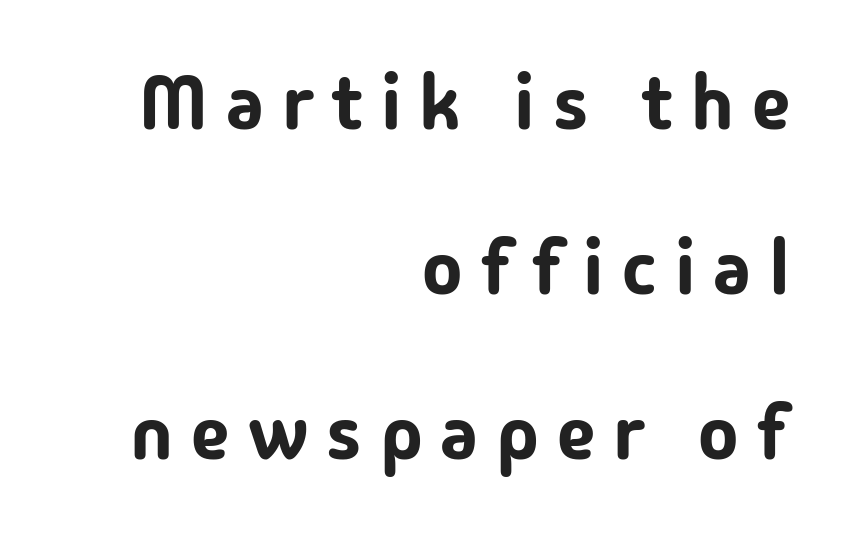
{"serif": "no", "italic": "no", "width": "normal", "stroke_contrast": "low", "x_height": "medium", "monospaced": "no", "underline": "no", "align": "right", "line_spacing": "loose", "line_spacing_ratio": 2.17, "letter_spacing": "wide", "letter_spacing_em": 0.24, "glyph_px": 76}
